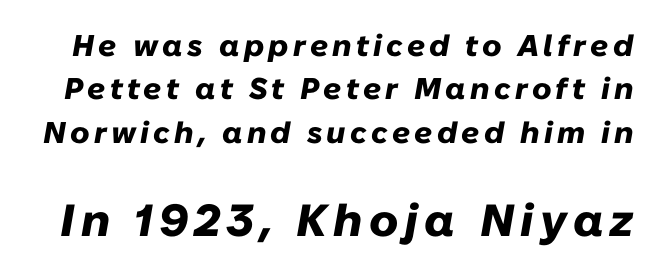
{"italic": "yes", "lean": "right", "slant_degrees": 10, "bold": "yes", "weight": "heavy", "width": "normal", "stroke_contrast": "low", "x_height": "medium", "monospaced": "no", "underline": "no", "line_spacing": "normal", "line_spacing_ratio": 1.45, "larger_block": "second", "size_ratio": 1.5, "glyph_px": 45}
